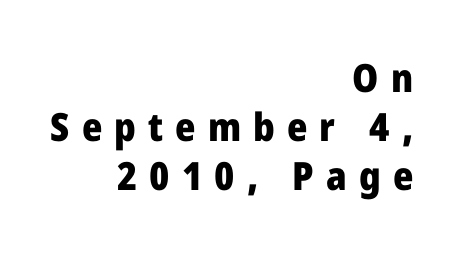
The image shows 39 px heavy sans-serif type, upright; set right-aligned, normal line spacing (1.26x), unusually wide letter spacing (+0.31 em), not underlined; low stroke contrast and a medium x-height.
